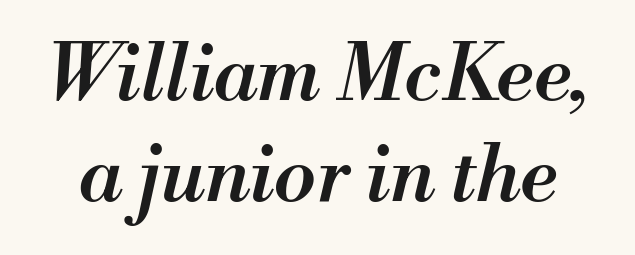
These lines sit exactly where default settings would place them. Note the varied advance widths — an 'i' is clearly narrower than an 'm'. Quick note: italic. Rule under the text: the space is simply empty. The rendering keeps characters at their native spacing.
